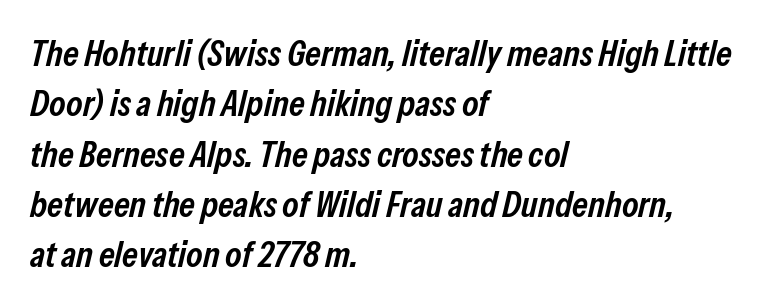
{"italic": "yes", "lean": "right", "slant_degrees": 13, "bold": "semi", "weight": "semibold", "width": "condensed", "stroke_contrast": "low", "x_height": "medium", "monospaced": "no", "underline": "no", "align": "left", "line_spacing": "normal", "line_spacing_ratio": 1.36, "letter_spacing": "normal", "letter_spacing_em": 0.0, "glyph_px": 37}
